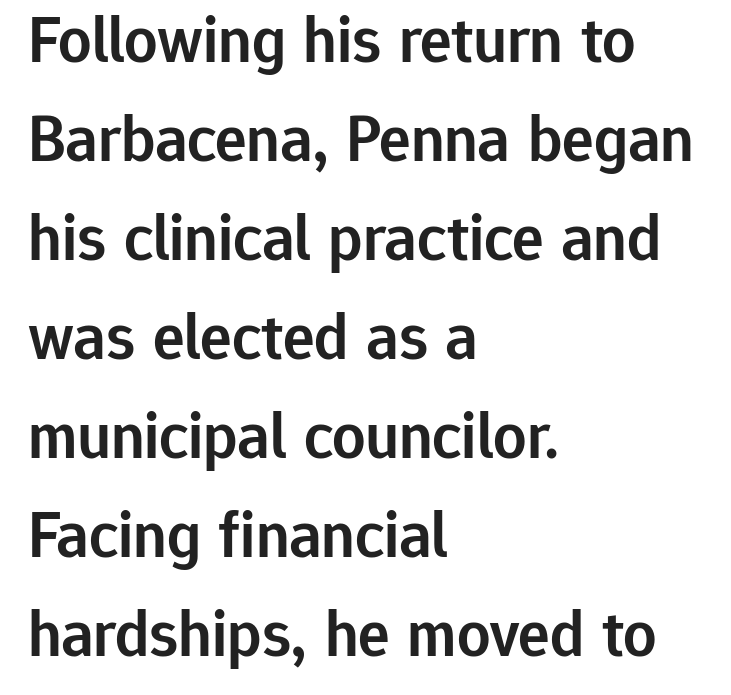
Note: no serifs on the glyphs. Is this a fixed-width face? No — the glyphs have proportional, varying widths. Line spacing here is normal. Where is the straight margin? On the left. Does the lettering tilt? It doesn't — this is upright. The area under the type is left untouched.
